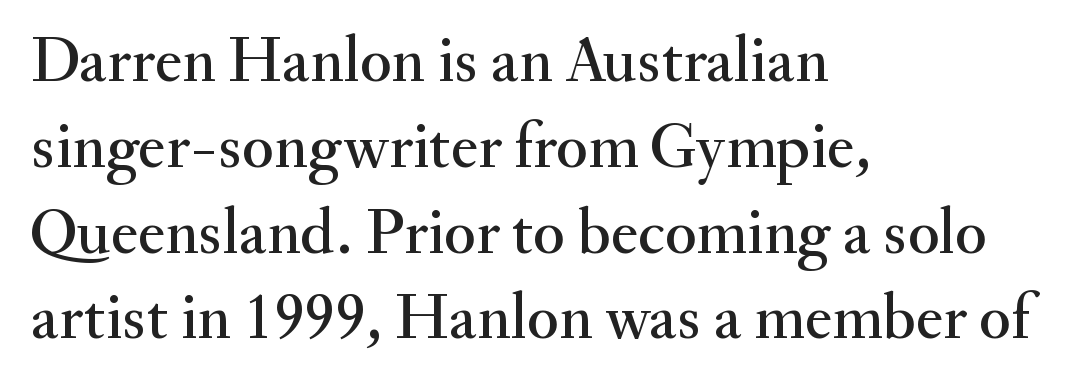
The image shows 65 px serif type, upright; set left-aligned, normal line spacing (1.32x), normal letter spacing, not underlined; medium stroke contrast and a small x-height.
